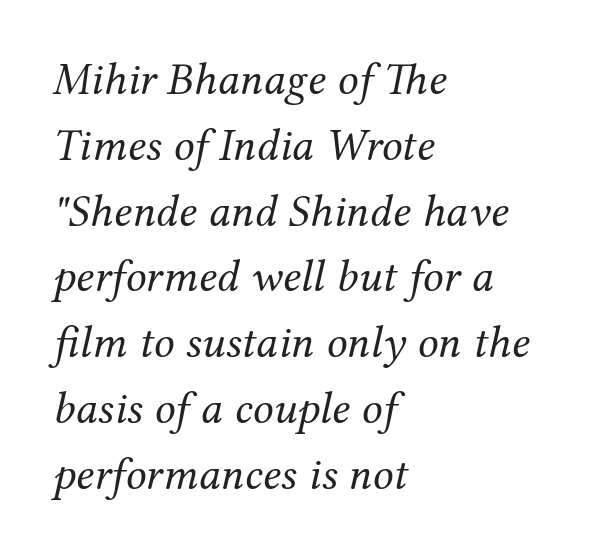
Do the characters align in a grid? No, the font is proportional. Tracking value appears to be zero — textbook default spacing. The rendering anchors every line to the left-hand side. The font sits on the lighter half of the weight spectrum, regular included.
